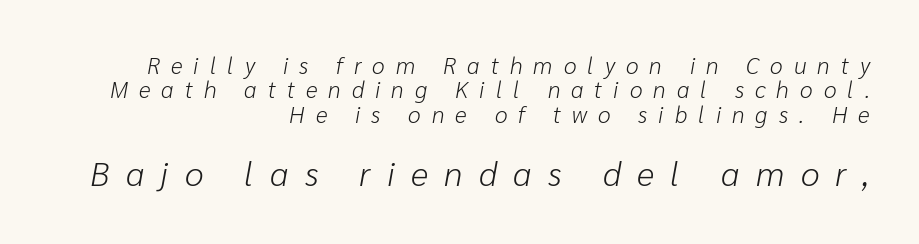
Q: Is the text bold? A: No.
Q: Is the text italic (slanted)? A: Yes, it leans right by about 10 degrees.
Q: Is the text underlined? A: No.
Q: How is the paragraph aligned? A: Right-aligned.
Q: Is the spacing between letters normal or unusually wide? A: Unusually wide.
Q: Is the spacing between lines tight, normal or loose? A: Tight.
Q: Which block of text is set in a larger size, the first (top) or the second (bottom)? A: The second (bottom) one.
Q: Width (condensed, normal, or wide)? A: Normal.
Q: Stroke contrast? A: Low.
Q: x-height? A: Medium.
Q: Monospaced? A: No.
